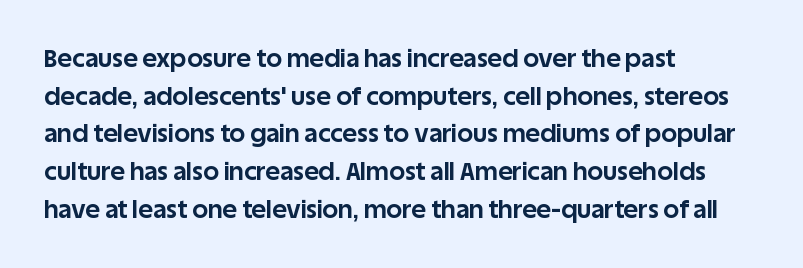
{"italic": "no", "bold": "yes", "underline": "no", "align": "left", "line_spacing": "normal", "line_spacing_ratio": 1.51, "letter_spacing": "normal", "letter_spacing_em": 0.0, "glyph_px": 25}
